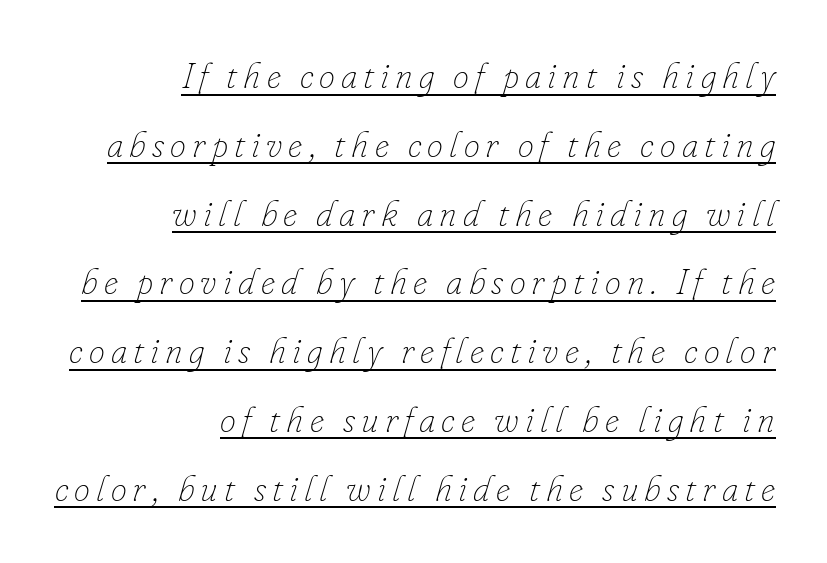
Q: Is the text bold? A: No.
Q: Is the text italic (slanted)? A: Yes, it leans right by about 16 degrees.
Q: Is the text underlined? A: Yes.
Q: How is the paragraph aligned? A: Right-aligned.
Q: Is the spacing between lines tight, normal or loose? A: Loose.
Q: Width (condensed, normal, or wide)? A: Normal.
Q: Stroke contrast? A: Low.
Q: x-height? A: Small.
Q: Monospaced? A: No.
